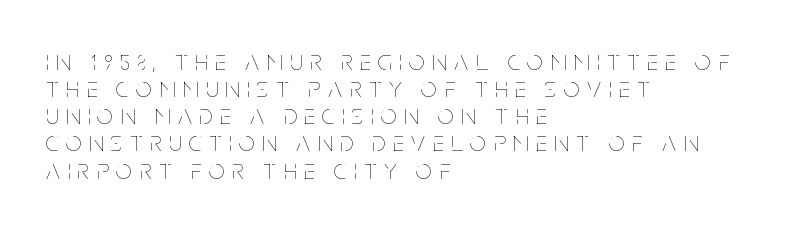
Does the lettering tilt? It doesn't — this is upright. Is the stroke heavy? The answer is a plain regular-or-lighter. The horizontal fit of the characters is loose and conspicuously gappy. Just letters on the line, the space beneath them empty. The block of text is dense from top to bottom, with scant space between rows.
